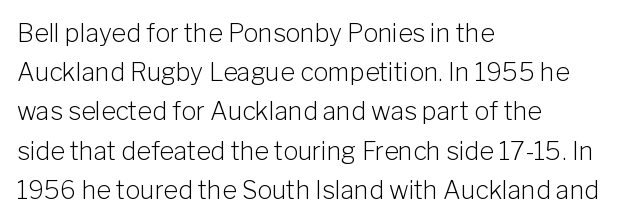
Is this a heavy cut? Hardly; it is regular or lighter. In CSS terms this would be text-align: left. Words appear dense and cohesive because spacing is normal. The gap between lines stays unmarked. Reading down the column, the eye jumps a familiar distance to each next line. This is roman type, the default non-slanted kind.
